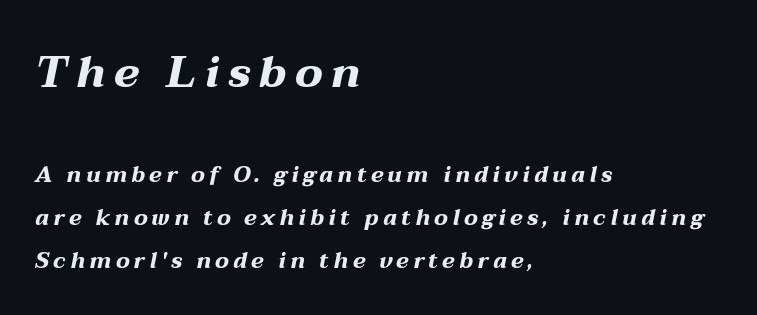
Q: Is the text bold? A: Yes.
Q: Is the text italic (slanted)? A: Yes, it leans right by about 12 degrees.
Q: Is the text underlined? A: No.
Q: How is the paragraph aligned? A: Left-aligned.
Q: Is the spacing between lines tight, normal or loose? A: Loose.
Q: Which block of text is set in a larger size, the first (top) or the second (bottom)? A: The first (top) one.
Q: Width (condensed, normal, or wide)? A: Wide.
Q: Stroke contrast? A: Medium.
Q: x-height? A: Medium.
Q: Monospaced? A: No.
